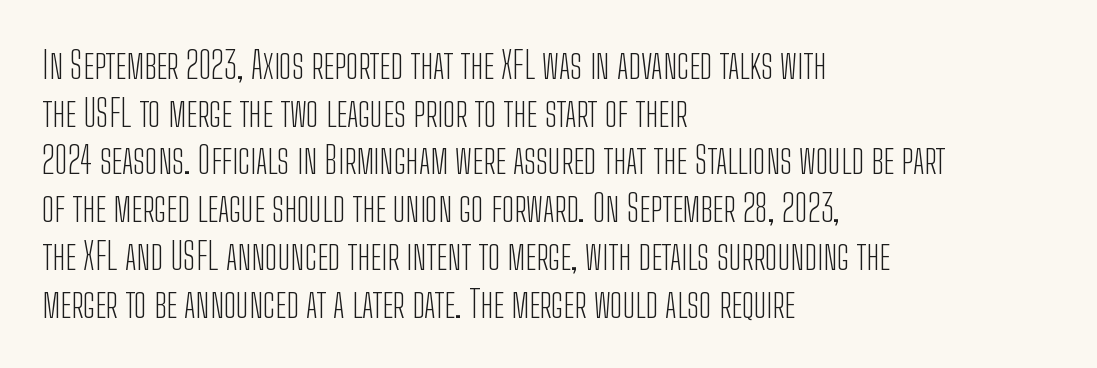
Q: Is the text bold? A: No.
Q: Is the text italic (slanted)? A: No, it is upright.
Q: Is the typeface a serif or a sans-serif typeface? A: Sans-serif.
Q: Is the text underlined? A: No.
Q: How is the paragraph aligned? A: Left-aligned.
Q: Is the spacing between letters normal or unusually wide? A: Normal.
Q: Is the spacing between lines tight, normal or loose? A: Normal.
Q: Width (condensed, normal, or wide)? A: Condensed.
Q: Stroke contrast? A: Low.
Q: x-height? A: Medium.
Q: Monospaced? A: No.
